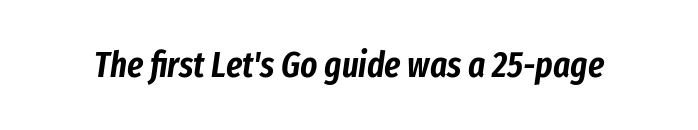
{"italic": "yes", "lean": "right", "slant_degrees": 8, "width": "condensed", "stroke_contrast": "low", "x_height": "medium", "monospaced": "no", "underline": "no", "letter_spacing": "normal", "letter_spacing_em": 0.0, "glyph_px": 36}
